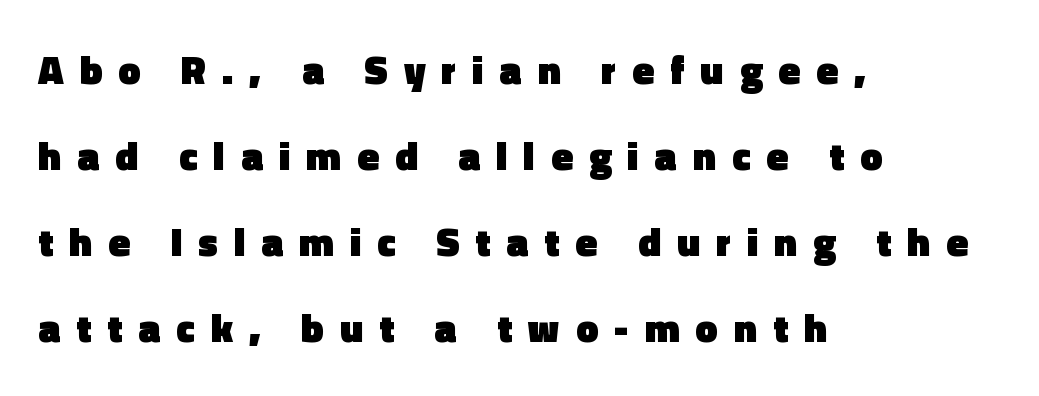
The image shows 40 px heavy sans-serif type, upright; set left-aligned, loose line spacing (2.15x), unusually wide letter spacing (+0.4 em), not underlined; a medium x-height.
